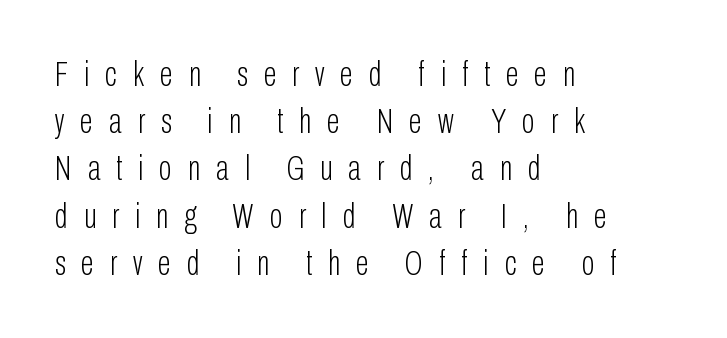
Q: Is the text bold? A: No.
Q: Is the text italic (slanted)? A: No, it is upright.
Q: Is the typeface a serif or a sans-serif typeface? A: Sans-serif.
Q: Is the text underlined? A: No.
Q: How is the paragraph aligned? A: Left-aligned.
Q: Is the spacing between letters normal or unusually wide? A: Unusually wide.
Q: Is the spacing between lines tight, normal or loose? A: Normal.
Q: Width (condensed, normal, or wide)? A: Condensed.
Q: Stroke contrast? A: Low.
Q: x-height? A: Medium.
Q: Monospaced? A: No.
